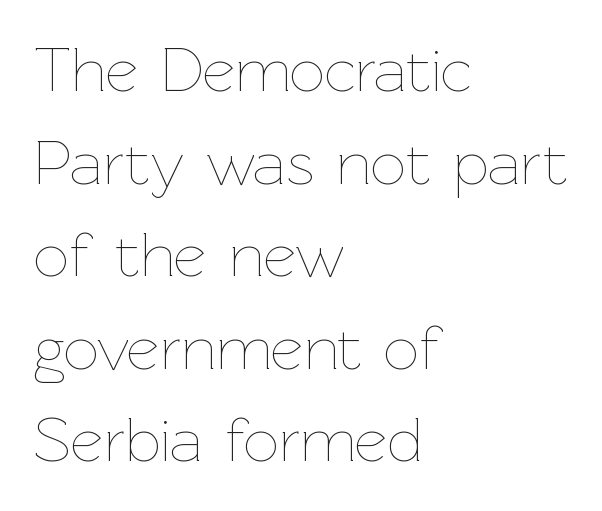
Q: Is the text bold? A: No.
Q: Is the text italic (slanted)? A: No, it is upright.
Q: Is the text underlined? A: No.
Q: How is the paragraph aligned? A: Left-aligned.
Q: Is the spacing between letters normal or unusually wide? A: Normal.
Q: Is the spacing between lines tight, normal or loose? A: Normal.
Q: Width (condensed, normal, or wide)? A: Normal.
Q: Stroke contrast? A: Low.
Q: x-height? A: Medium.
Q: Monospaced? A: No.
